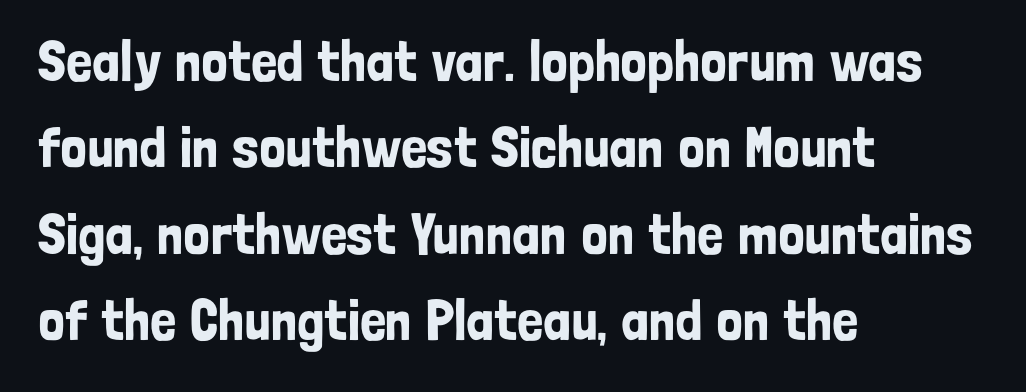
The image shows 58 px condensed sans-serif type, upright; set left-aligned, normal line spacing (1.49x), normal letter spacing, not underlined; low stroke contrast and a medium x-height.
